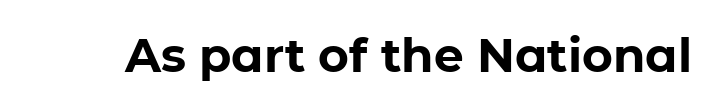
The letters advance in unequal steps, a hallmark of proportional type. The line texture is even and compact thanks to regular tracking. Look at the stroke-to-counter ratio: heavy, a bold. Classification — sans serif.
